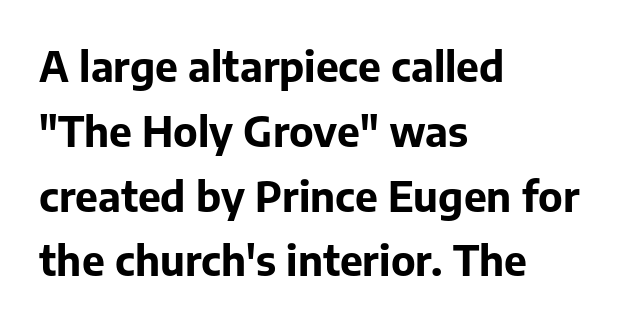
The image shows 41 px bold sans-serif type, upright; set left-aligned, normal line spacing (1.58x), normal letter spacing, not underlined; low stroke contrast and a medium x-height.
